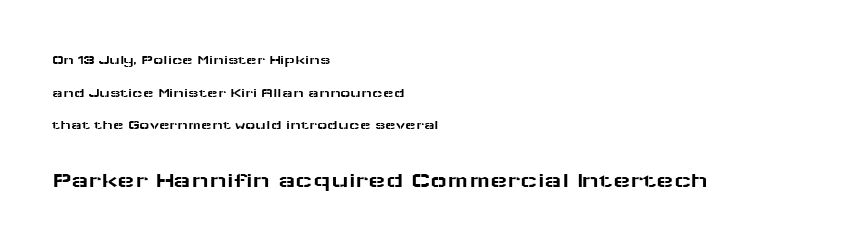
The image shows 23 px text type, upright; set left-aligned, loose line spacing (2.33x), normal letter spacing, not underlined; the second (bottom) block is 1.64x larger.
